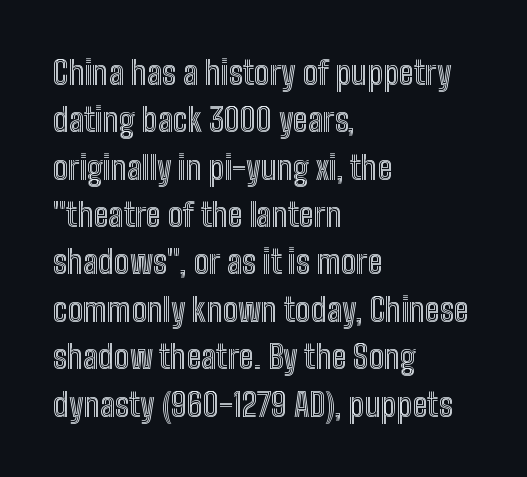
Q: Is the text italic (slanted)? A: No, it is upright.
Q: Is the text underlined? A: No.
Q: How is the paragraph aligned? A: Left-aligned.
Q: Is the spacing between letters normal or unusually wide? A: Normal.
Q: Is the spacing between lines tight, normal or loose? A: Normal.
Q: Width (condensed, normal, or wide)? A: Condensed.
Q: x-height? A: Medium.
Q: Monospaced? A: No.
